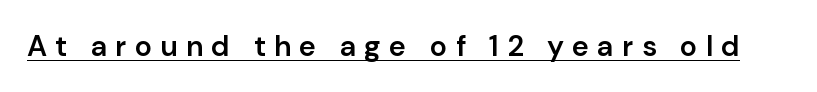
{"serif": "no", "italic": "no", "bold": "semi", "weight": "semibold", "width": "normal", "stroke_contrast": "low", "x_height": "medium", "monospaced": "no", "underline": "yes", "letter_spacing": "wide", "letter_spacing_em": 0.28, "glyph_px": 29}
